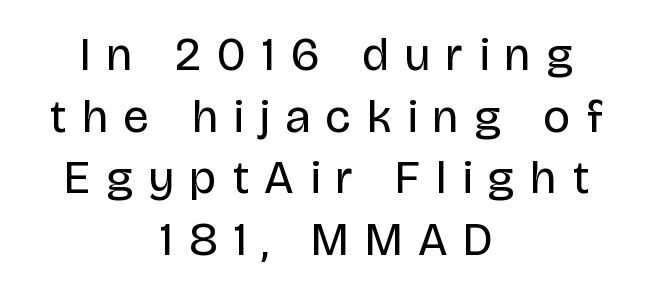
Unmarked baselines from the first word to the last. Note: no serifs on the glyphs. The rendering uses a moderate line-height, typical for paragraphs. Posture: upright roman. The passage shown is typed in a proportional face where columns would drift.
